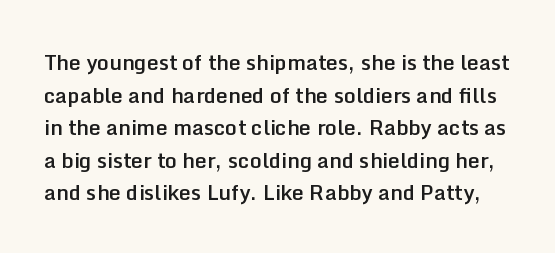
A typesetter would call this leading conventional body-copy spacing. Check the space under the baseline: it is left empty. The characters look somewhat weighty, a semibold short of true bold. The axis of the letterforms is exactly vertical. Observe the ordinary spacing: letters are neighbours, not strangers.
